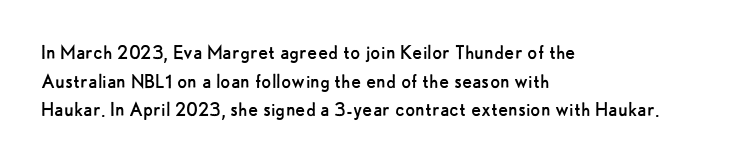
The image shows 23 px text type, upright; set left-aligned, normal line spacing (1.25x), normal letter spacing, not underlined.
